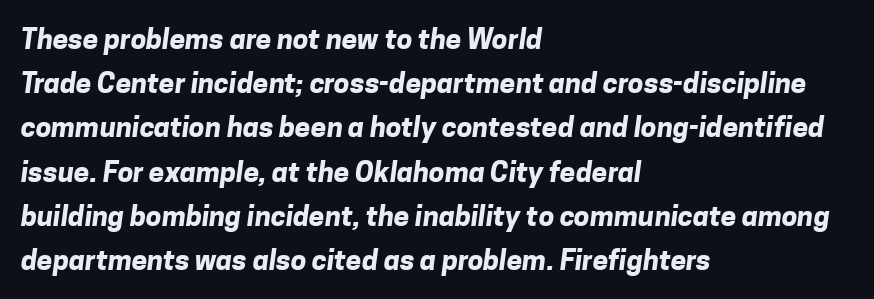
The image shows 28 px bold sans-serif type; set left-aligned, normal line spacing (1.58x), normal letter spacing, not underlined; low stroke contrast and a medium x-height.
